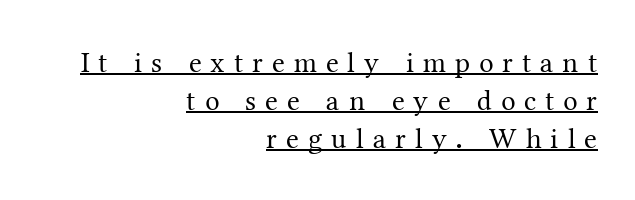
These lines are set flush right with a ragged left edge. Looks like regular typesetting: each glyph gets only the width it needs. Check the space under the baseline: a stroke is drawn there. The vertical gap from one line to the next is medium. Letter spacing: wide. The rendering shows small feet on the letterforms — a serif design.
